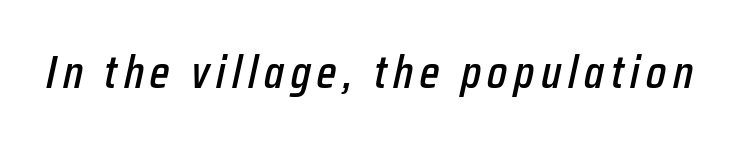
Q: Is the text italic (slanted)? A: Yes, it leans right by about 12 degrees.
Q: Is the text underlined? A: No.
Q: Width (condensed, normal, or wide)? A: Condensed.
Q: Stroke contrast? A: Low.
Q: x-height? A: Medium.
Q: Monospaced? A: No.
